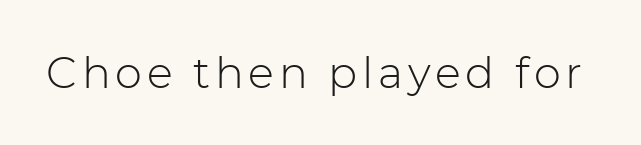
The image shows 43 px light sans-serif type, upright; set not underlined; low stroke contrast and a medium x-height.
